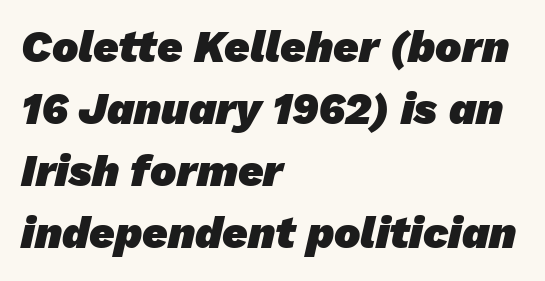
Letter spacing: default. Emphasis by weight is at full strength: bold. Classification — sans serif. Is the block centered? No — it sits flush against the left margin.
